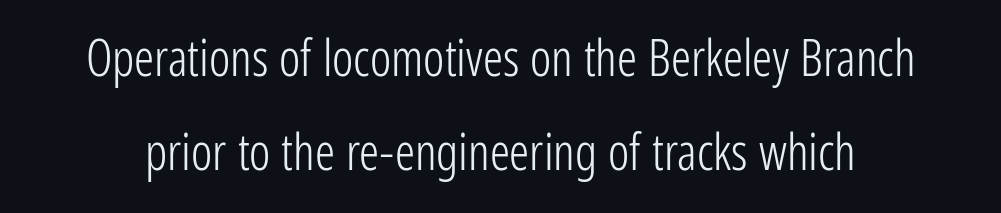
Q: Is the text bold? A: No.
Q: Is the text italic (slanted)? A: No, it is upright.
Q: Is the typeface a serif or a sans-serif typeface? A: Sans-serif.
Q: Is the text underlined? A: No.
Q: Is the spacing between letters normal or unusually wide? A: Normal.
Q: Width (condensed, normal, or wide)? A: Condensed.
Q: Stroke contrast? A: Low.
Q: x-height? A: Medium.
Q: Monospaced? A: No.
